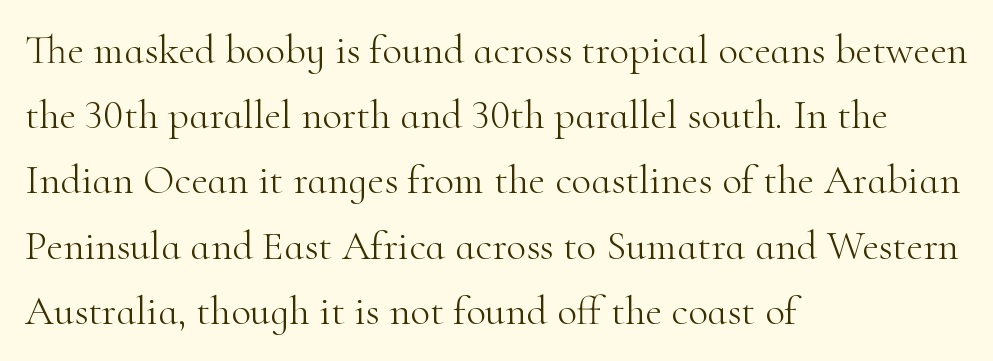
Q: Is the text bold? A: No.
Q: Is the text italic (slanted)? A: No, it is upright.
Q: Is the typeface a serif or a sans-serif typeface? A: Serif.
Q: Is the text underlined? A: No.
Q: How is the paragraph aligned? A: Left-aligned.
Q: Is the spacing between letters normal or unusually wide? A: Normal.
Q: Is the spacing between lines tight, normal or loose? A: Normal.
Q: Width (condensed, normal, or wide)? A: Normal.
Q: Stroke contrast? A: High.
Q: x-height? A: Small.
Q: Monospaced? A: No.
